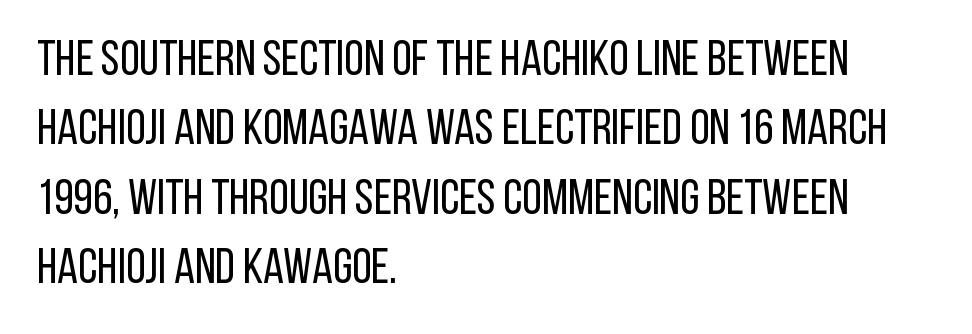
Has an underline been added? It has not. Typographically, this falls in the sans-serif category. Honestly, the row spacing looks completely unremarkable. Caption: standard tracking, unaltered. Proportional: the letters do not fall into vertical columns. Counters stay open thanks to moderate or lighter strokes.
